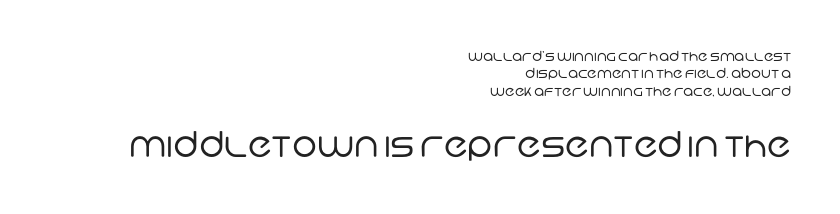
Q: Is the text bold? A: No.
Q: Is the typeface a serif or a sans-serif typeface? A: Sans-serif.
Q: Is the text underlined? A: No.
Q: How is the paragraph aligned? A: Right-aligned.
Q: Is the spacing between letters normal or unusually wide? A: Normal.
Q: Is the spacing between lines tight, normal or loose? A: Normal.
Q: Which block of text is set in a larger size, the first (top) or the second (bottom)? A: The second (bottom) one.
Q: Width (condensed, normal, or wide)? A: Normal.
Q: Stroke contrast? A: Low.
Q: x-height? A: Large.
Q: Monospaced? A: No.
